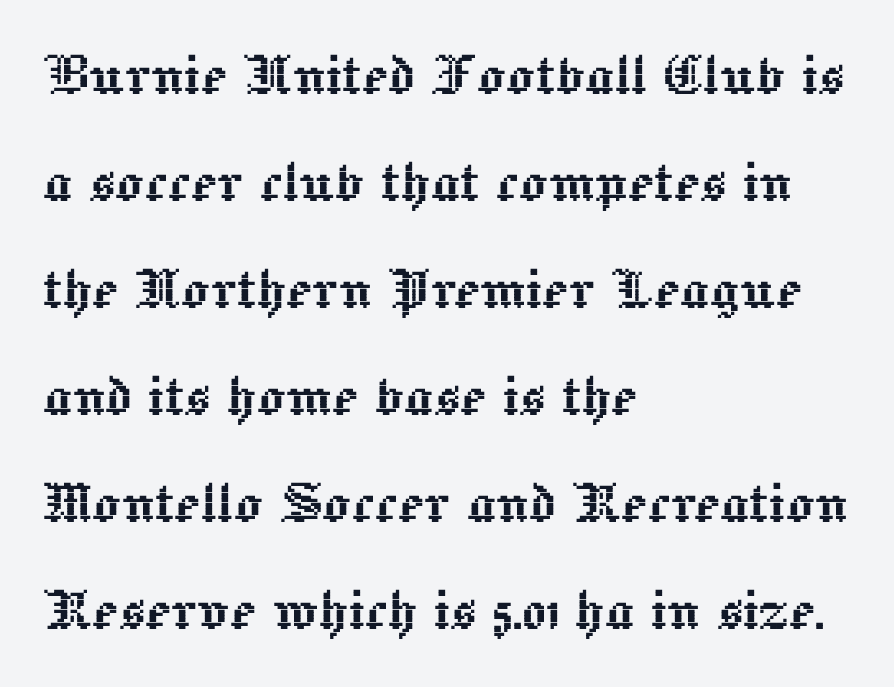
Rendered with straight, roman letterforms. Does the leading feel generous? No, just average. The glyphs are unaccompanied by any horizontal stroke below them. Where is the straight margin? On the left. Short note: letters normally spaced. The letters advance in unequal steps, a hallmark of proportional type.
